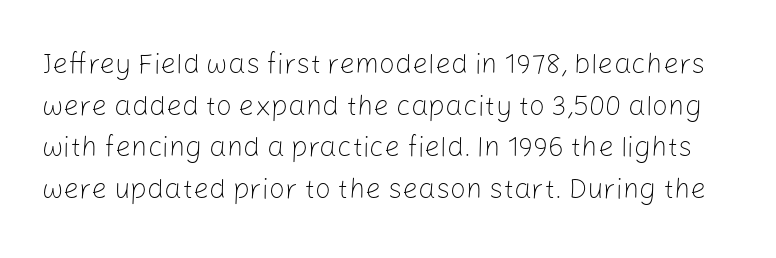
Q: Is the text bold? A: No.
Q: Is the text italic (slanted)? A: No, it is upright.
Q: Is the typeface a serif or a sans-serif typeface? A: Sans-serif.
Q: Is the text underlined? A: No.
Q: Is the spacing between letters normal or unusually wide? A: Normal.
Q: Is the spacing between lines tight, normal or loose? A: Normal.
Q: Width (condensed, normal, or wide)? A: Normal.
Q: Stroke contrast? A: Low.
Q: x-height? A: Medium.
Q: Monospaced? A: No.
